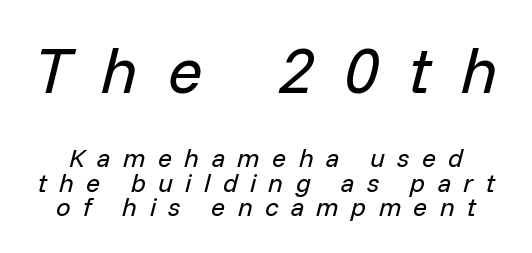
The image shows 64 px regular-weight type, italic (leaning right); set tight line spacing (0.95x), unusually wide letter spacing (+0.47 em), not underlined; the first (top) block is 2.46x larger; low stroke contrast and a medium x-height.
